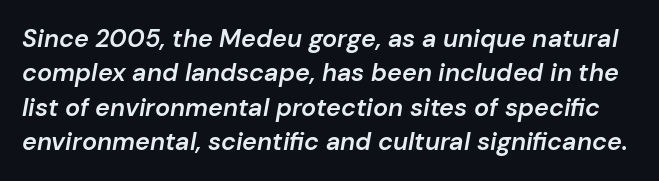
{"italic": "yes", "lean": "right", "slant_degrees": 10, "bold": "semi", "underline": "no", "line_spacing": "normal", "line_spacing_ratio": 1.38, "letter_spacing": "normal", "letter_spacing_em": 0.0, "glyph_px": 25}
